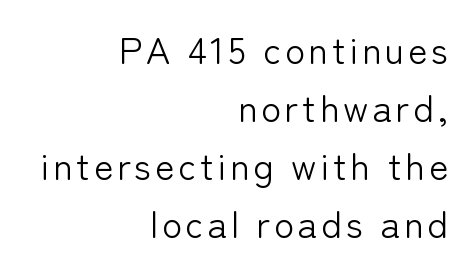
Q: Is the text bold? A: No.
Q: Is the text italic (slanted)? A: No, it is upright.
Q: Is the typeface a serif or a sans-serif typeface? A: Sans-serif.
Q: Is the text underlined? A: No.
Q: How is the paragraph aligned? A: Right-aligned.
Q: Is the spacing between lines tight, normal or loose? A: Normal.
Q: Width (condensed, normal, or wide)? A: Normal.
Q: Stroke contrast? A: Low.
Q: x-height? A: Medium.
Q: Monospaced? A: No.
